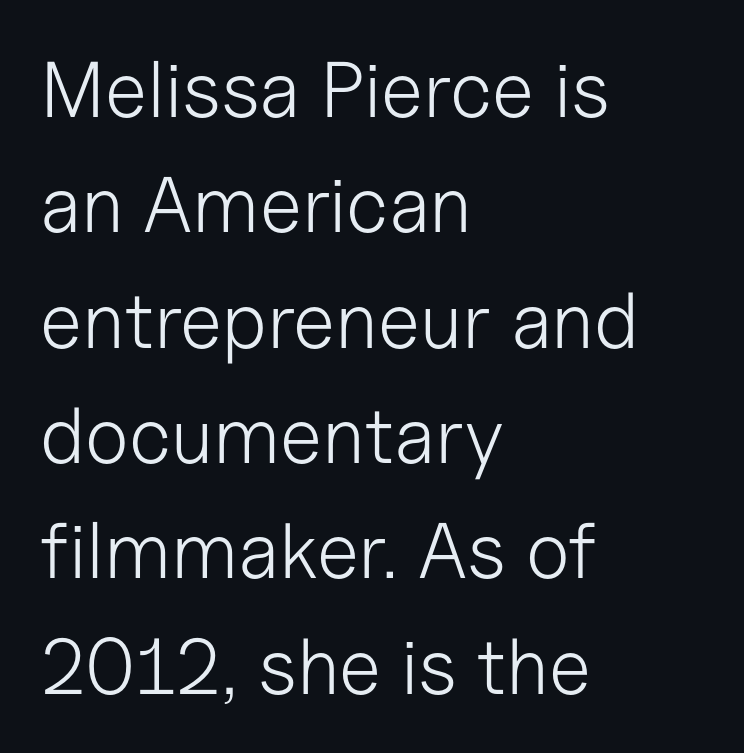
Q: Is the text bold? A: No.
Q: Is the text italic (slanted)? A: No, it is upright.
Q: Is the typeface a serif or a sans-serif typeface? A: Sans-serif.
Q: Is the text underlined? A: No.
Q: How is the paragraph aligned? A: Left-aligned.
Q: Is the spacing between letters normal or unusually wide? A: Normal.
Q: Is the spacing between lines tight, normal or loose? A: Normal.
Q: Width (condensed, normal, or wide)? A: Normal.
Q: Stroke contrast? A: Low.
Q: x-height? A: Medium.
Q: Monospaced? A: No.
